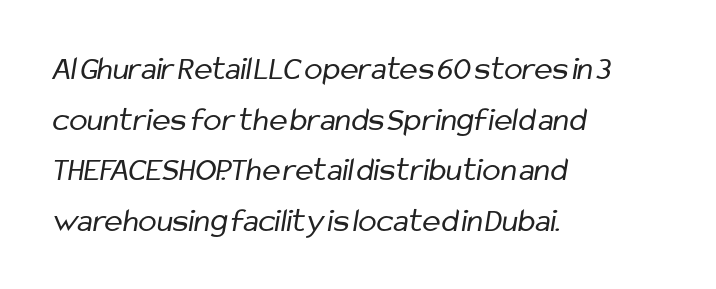
Q: Is the text bold? A: No.
Q: Is the typeface a serif or a sans-serif typeface? A: Sans-serif.
Q: Is the text underlined? A: No.
Q: How is the paragraph aligned? A: Left-aligned.
Q: Is the spacing between letters normal or unusually wide? A: Normal.
Q: Is the spacing between lines tight, normal or loose? A: Normal.
Q: Width (condensed, normal, or wide)? A: Condensed.
Q: Stroke contrast? A: Low.
Q: x-height? A: Medium.
Q: Monospaced? A: No.
